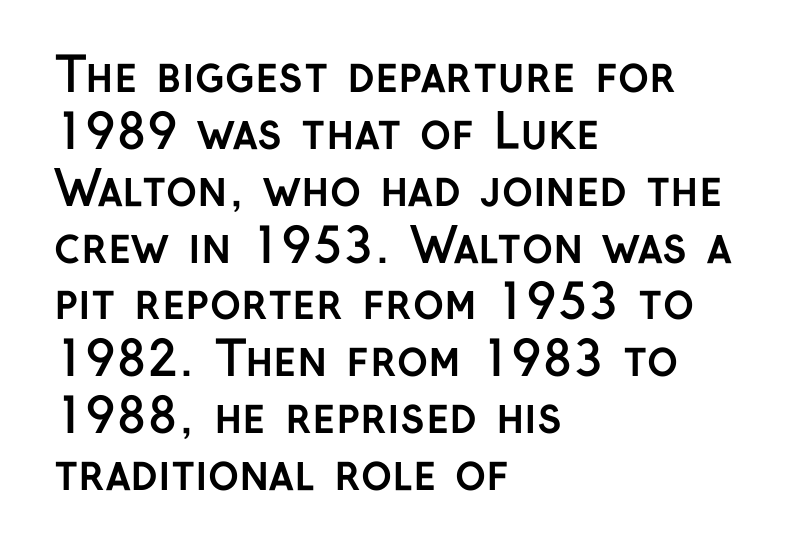
The image shows 47 px semibold sans-serif type, upright; set left-aligned, line spacing 1.21x, normal letter spacing, not underlined; low stroke contrast and a medium x-height.
